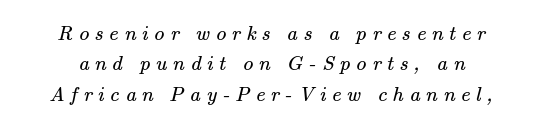
The image shows 21 px text type; set normal line spacing (1.45x), unusually wide letter spacing (+0.27 em), not underlined.
